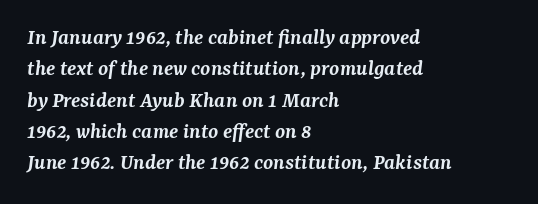
Q: Is the text bold? A: Semi-bold.
Q: Is the text italic (slanted)? A: Yes, it leans right by about 7 degrees.
Q: Is the text underlined? A: No.
Q: How is the paragraph aligned? A: Left-aligned.
Q: Is the spacing between letters normal or unusually wide? A: Normal.
Q: Is the spacing between lines tight, normal or loose? A: Normal.
